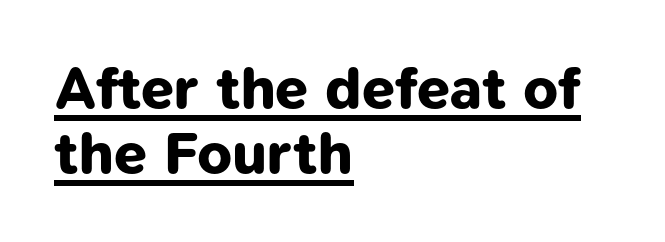
The image shows 59 px bold sans-serif type; set left-aligned, tight line spacing (1.1x), normal letter spacing, underlined; low stroke contrast and a medium x-height.
